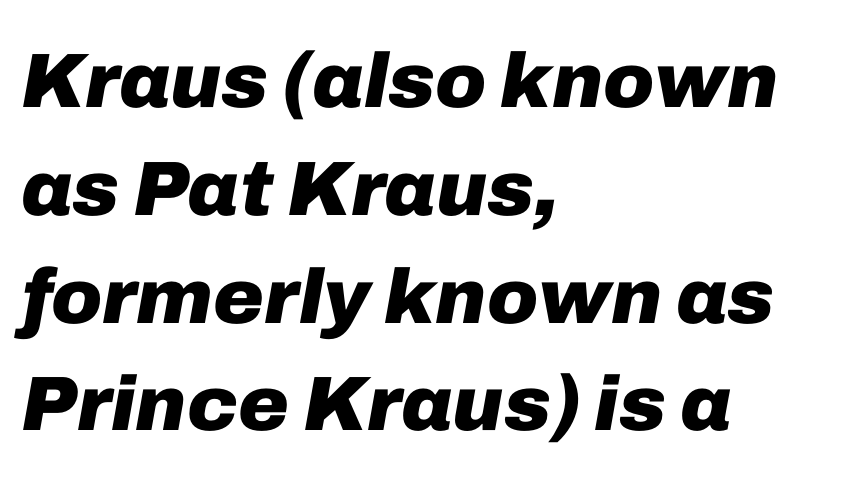
The image shows 77 px heavy type, italic (leaning right); set left-aligned, normal line spacing (1.4x), normal letter spacing, not underlined; low stroke contrast and a medium x-height.
